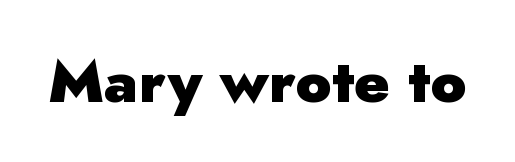
Weight: bold. Check the space under the baseline: it is left empty. Honestly, the letter spacing is just normal — you wouldn't notice it. Here the designer chose a conventional face with non-uniform glyph widths. Observe the absence of serifs on each vertical stroke in this sample.
